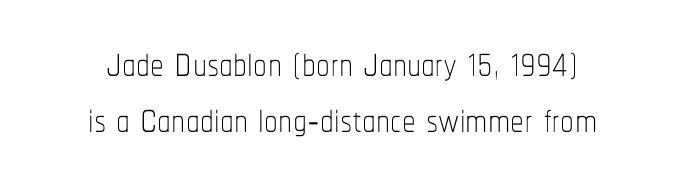
The image shows 55 px thin, condensed type, upright; set centered, tight line spacing (1.01x), normal letter spacing, not underlined; low stroke contrast and a medium x-height.
